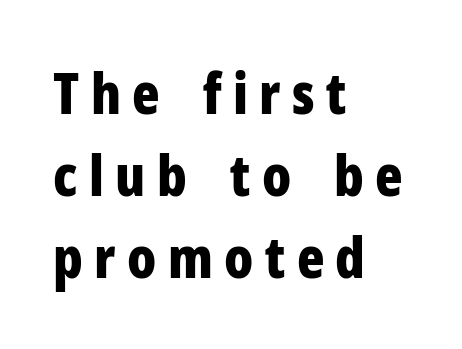
The image shows 57 px bold, condensed sans-serif type, upright; set left-aligned, normal line spacing (1.44x), unusually wide letter spacing (+0.2 em), not underlined; low stroke contrast and a medium x-height.
